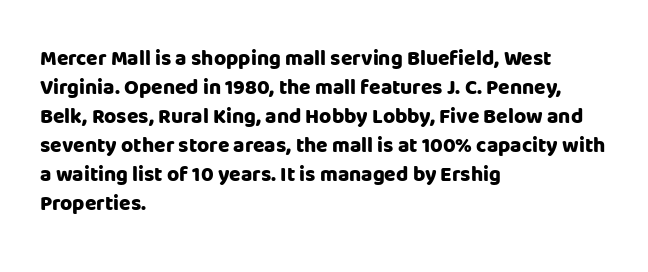
The lines are quadded left. These lines keep a tight, regular rhythm from letter to letter. The gap between lines stays unmarked. It's the straight-up-and-down kind of type. The rendering uses a moderate line-height, typical for paragraphs. Pretty heavy lettering here — definitely bold.
